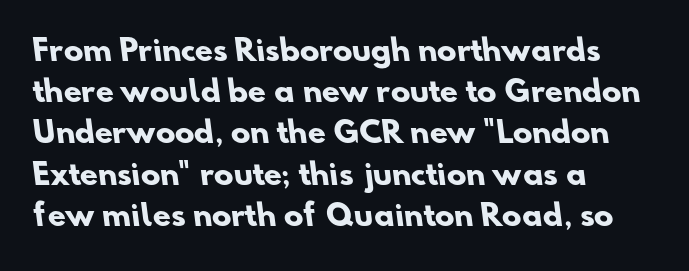
{"serif": "no", "bold": "yes", "weight": "heavy", "width": "normal", "stroke_contrast": "low", "x_height": "small", "monospaced": "no", "underline": "no", "align": "left", "line_spacing": "normal", "line_spacing_ratio": 1.42, "letter_spacing": "normal", "letter_spacing_em": 0.0, "glyph_px": 29}
